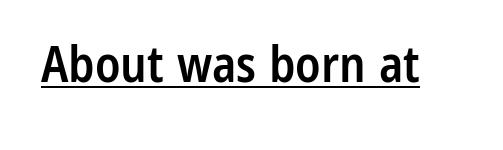
Q: Is the text bold? A: Semi-bold.
Q: Is the text italic (slanted)? A: No, it is upright.
Q: Is the typeface a serif or a sans-serif typeface? A: Sans-serif.
Q: Is the text underlined? A: Yes.
Q: Is the spacing between letters normal or unusually wide? A: Normal.
Q: Width (condensed, normal, or wide)? A: Condensed.
Q: Stroke contrast? A: Low.
Q: x-height? A: Medium.
Q: Monospaced? A: No.
